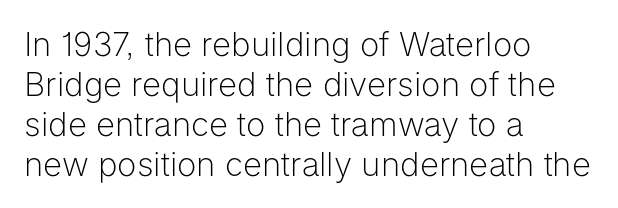
{"serif": "no", "italic": "no", "bold": "no", "weight": "light", "width": "normal", "stroke_contrast": "low", "x_height": "medium", "monospaced": "no", "underline": "no", "align": "left", "line_spacing_ratio": 1.21, "letter_spacing": "normal", "letter_spacing_em": 0.0, "glyph_px": 33}
